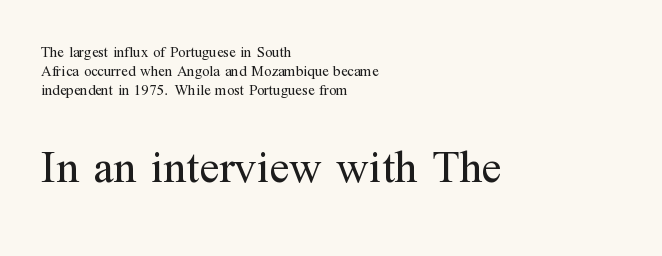
Q: Is the text bold? A: No.
Q: Is the text italic (slanted)? A: No, it is upright.
Q: Is the typeface a serif or a sans-serif typeface? A: Serif.
Q: Is the text underlined? A: No.
Q: How is the paragraph aligned? A: Left-aligned.
Q: Is the spacing between letters normal or unusually wide? A: Normal.
Q: Is the spacing between lines tight, normal or loose? A: Normal.
Q: Which block of text is set in a larger size, the first (top) or the second (bottom)? A: The second (bottom) one.
Q: Width (condensed, normal, or wide)? A: Normal.
Q: Stroke contrast? A: Medium.
Q: x-height? A: Medium.
Q: Monospaced? A: No.
